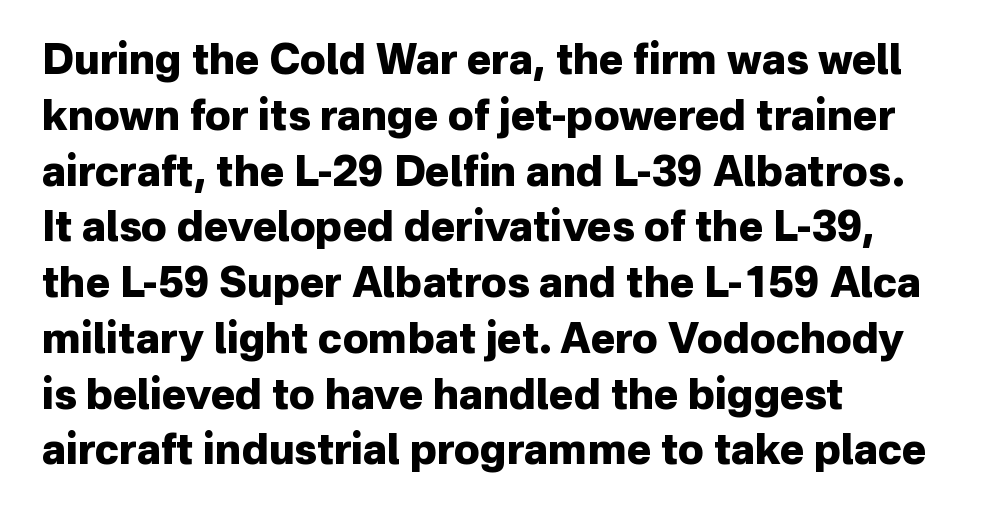
The designer went with a sans here, leaving each stem footless. Rule under the text: the space is simply empty. Short note: letters normally spaced. In CSS terms this would be text-align: left. You'd pick this weight for a headline — it's a proper bold.
